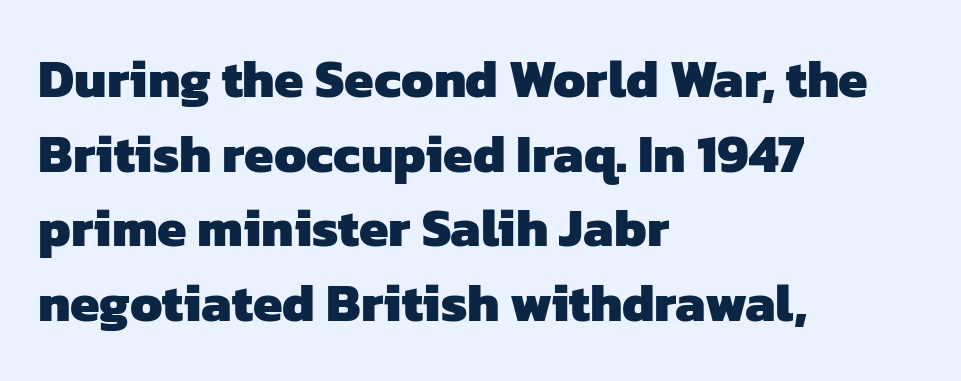
Q: Is the text bold? A: Yes.
Q: Is the typeface a serif or a sans-serif typeface? A: Sans-serif.
Q: Is the text underlined? A: No.
Q: How is the paragraph aligned? A: Left-aligned.
Q: Is the spacing between letters normal or unusually wide? A: Normal.
Q: Is the spacing between lines tight, normal or loose? A: Normal.
Q: Width (condensed, normal, or wide)? A: Normal.
Q: Stroke contrast? A: Low.
Q: x-height? A: Medium.
Q: Monospaced? A: No.
